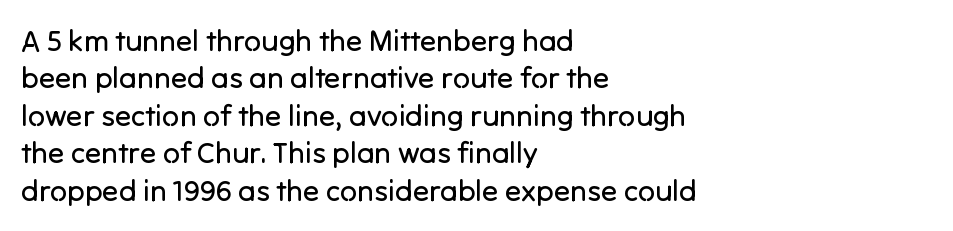
The image shows 30 px regular-weight sans-serif type, upright; set left-aligned, normal line spacing (1.25x), normal letter spacing, not underlined; low stroke contrast and a medium x-height.
